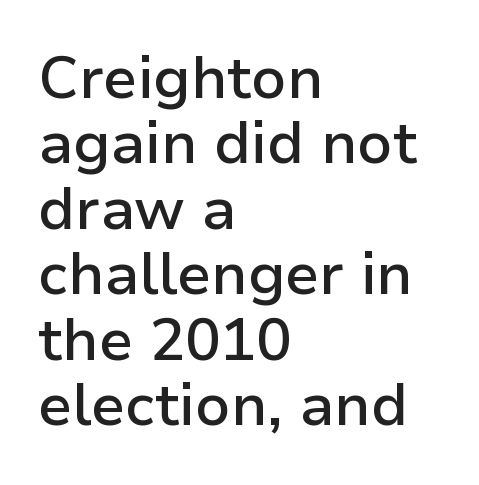
Q: Is the text bold? A: Semi-bold.
Q: Is the text italic (slanted)? A: No, it is upright.
Q: Is the typeface a serif or a sans-serif typeface? A: Sans-serif.
Q: Is the text underlined? A: No.
Q: How is the paragraph aligned? A: Left-aligned.
Q: Is the spacing between letters normal or unusually wide? A: Normal.
Q: Is the spacing between lines tight, normal or loose? A: Tight.
Q: Width (condensed, normal, or wide)? A: Normal.
Q: Stroke contrast? A: Low.
Q: x-height? A: Medium.
Q: Monospaced? A: No.
